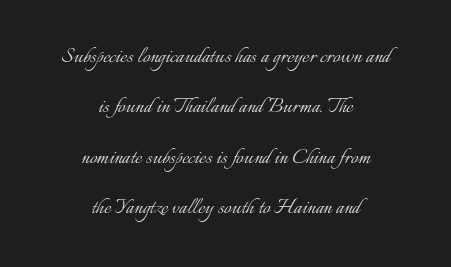
Visually the block forms a symmetrical silhouette, jagged on both flanks. Anything drawn beneath the words? Only blank space. The letterforms sit shoulder to shoulder at normal distance. Summary of vertical rhythm: relaxed, with wide interline spacing.
